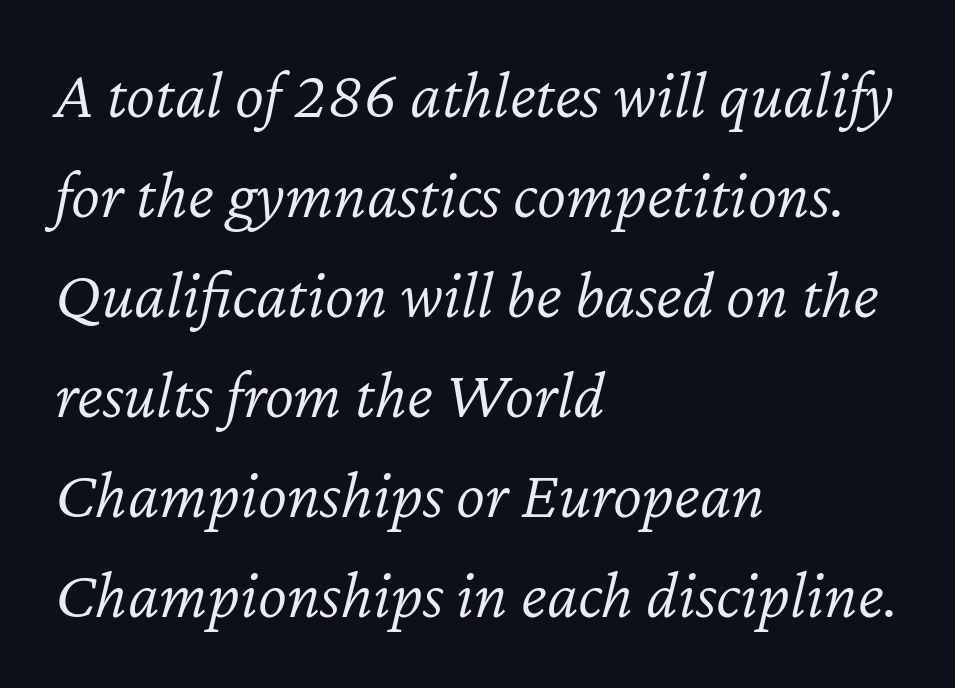
{"italic": "yes", "lean": "right", "slant_degrees": 12, "bold": "no", "weight": "light", "width": "normal", "stroke_contrast": "low", "x_height": "medium", "monospaced": "no", "underline": "no", "align": "left", "line_spacing": "normal", "line_spacing_ratio": 1.45, "letter_spacing": "normal", "letter_spacing_em": 0.0, "glyph_px": 69}
